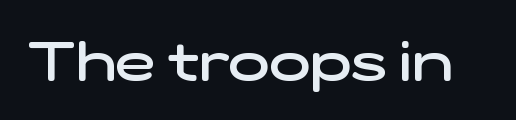
{"serif": "no", "bold": "semi", "weight": "semibold", "width": "wide", "stroke_contrast": "low", "x_height": "medium", "monospaced": "no", "underline": "no", "letter_spacing": "normal", "letter_spacing_em": 0.0, "glyph_px": 54}
